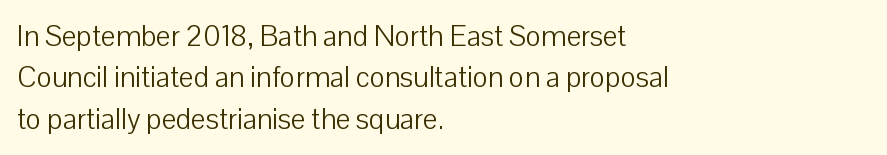
The image shows 29 px light sans-serif type, upright; set left-aligned, normal line spacing (1.43x), normal letter spacing, not underlined; low stroke contrast and a medium x-height.
